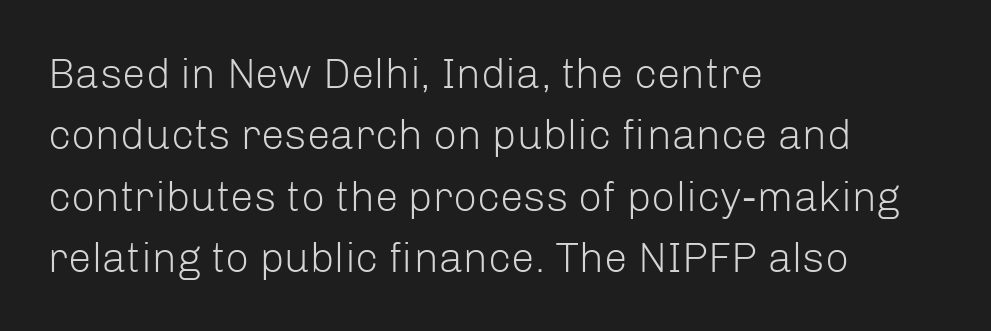
No italicization has been applied; the sample stays upright. Are there feet on the stems? There aren't — it's a sans. The rows are spaced the way most documents space them. This sample is left-justified, so line endings fall wherever the words run out. Descender tails drop into unmarked territory.
